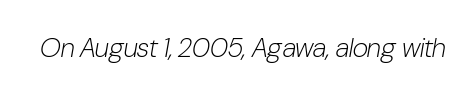
{"italic": "yes", "lean": "right", "slant_degrees": 10, "bold": "no", "underline": "no", "letter_spacing": "normal", "letter_spacing_em": 0.0, "glyph_px": 27}
